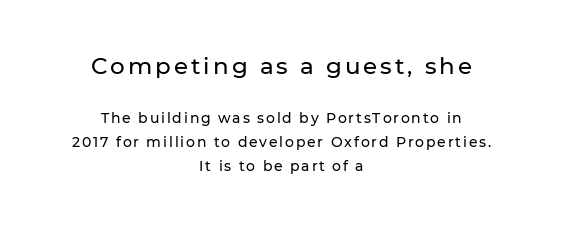
{"italic": "no", "underline": "no", "align": "center", "line_spacing_ratio": 1.72, "larger_block": "first", "size_ratio": 1.64, "glyph_px": 23}
